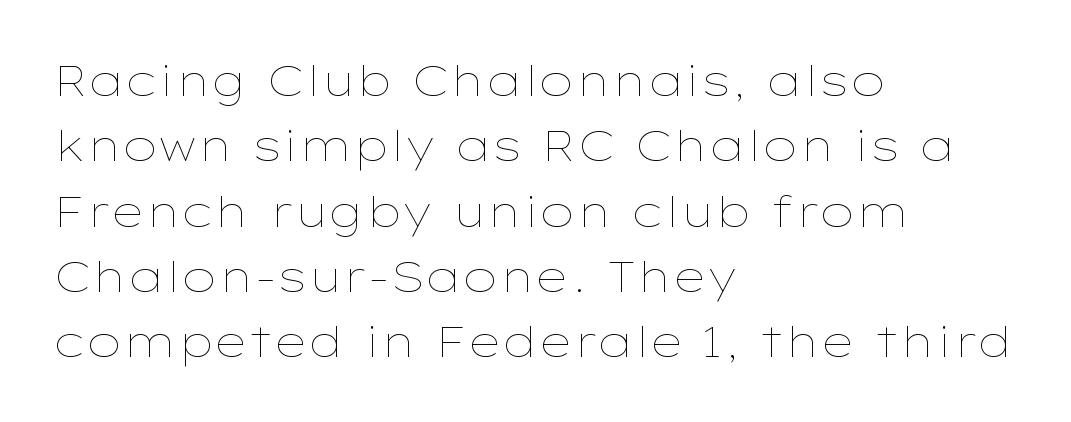
Stems and bowls with no extra thickness — not bold. A normal amount of white space separates one row of letters from the next. The space beneath each line is pristine and unruled. In terms of posture, this sample is upright.
